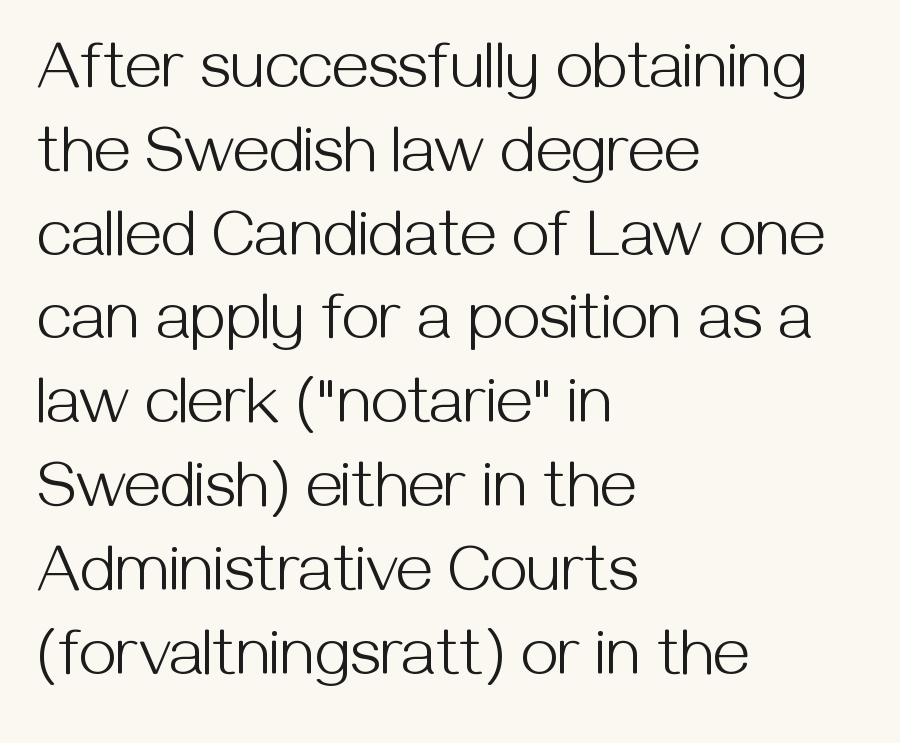
Proportional: the letters do not fall into vertical columns. A quiet, ordinary-to-light weight characterises the typeface. The rendering uses a moderate line-height, typical for paragraphs. Visually the block forms a straight wall on the left and a jagged coastline on the right. Default kerning and tracking; the words read as compact shapes. The foot of each line stays bare and open.
